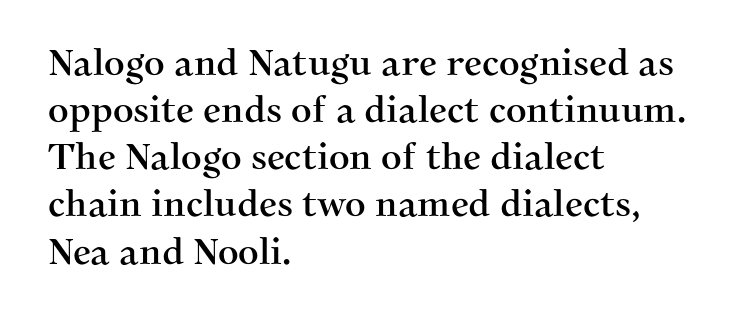
The passage is arranged the way most books set body copy — flush left. Descenders hang freely into open space. This rendering employs a face with finishing strokes, i.e., a serif. Italic: no, the glyphs are upright roman. Tracking here is standard; glyphs follow each other at the usual distance.
